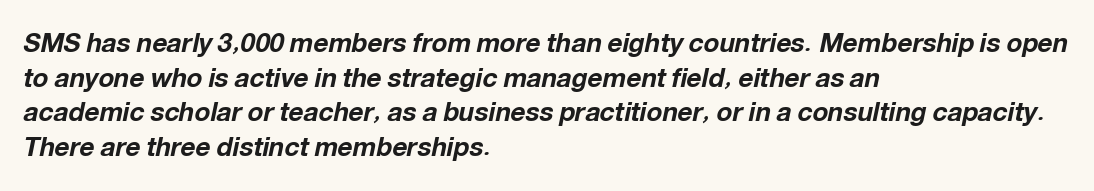
Slant detected: the letters are inclined. Look at the tracking — it's just the regular setting, nothing added. This sample keeps an unexceptional amount of space between lines. On the weight axis this lands at bold, roughly 700. Glance below the letters and you will spot only blank space.
